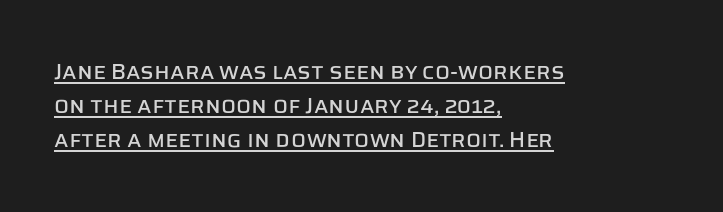
What's the leading like? Ordinary, nothing unusual. Posture: straight, roman, zero tilt. The horizontal fit of the characters is conventional and even. Casual observation: everything's shoved over to the left. A typographer would call this underscored text.
